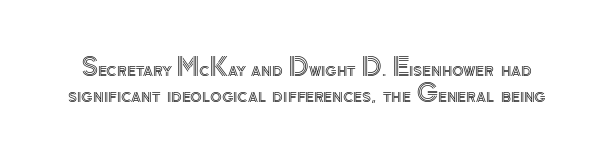
Rows of type sit shoulder to shoulder in the vertical direction. Tall strokes in this sample are plumb rather than angled. Glyph-to-glyph distance matches everyday printed text. Plain, unruled lines of type.
